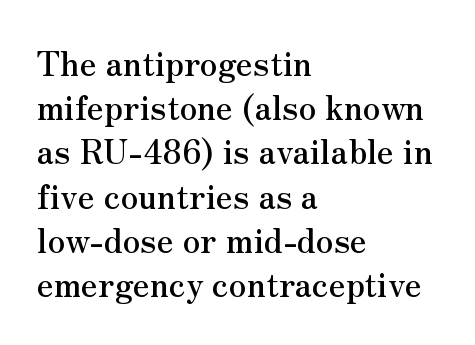
Q: Is the text italic (slanted)? A: No, it is upright.
Q: Is the typeface a serif or a sans-serif typeface? A: Serif.
Q: Is the text underlined? A: No.
Q: How is the paragraph aligned? A: Left-aligned.
Q: Is the spacing between letters normal or unusually wide? A: Normal.
Q: Is the spacing between lines tight, normal or loose? A: Normal.
Q: Width (condensed, normal, or wide)? A: Normal.
Q: Stroke contrast? A: Medium.
Q: x-height? A: Small.
Q: Monospaced? A: No.
